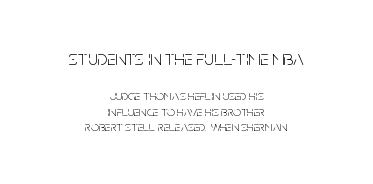
The image shows 21 px text type, upright; set centered, tight line spacing (1.11x), normal letter spacing, not underlined; the first (top) block is 1.5x larger.
